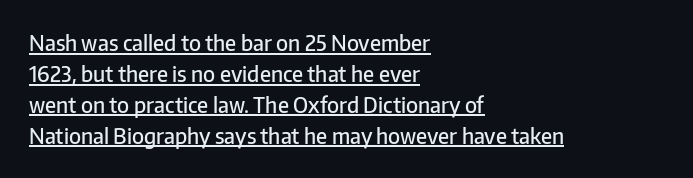
The line texture is even and compact thanks to regular tracking. Strokes here are thickened, but only to semibold level. The typesetter has applied underlining to the passage shown. Do the letters lean? They stand straight.
